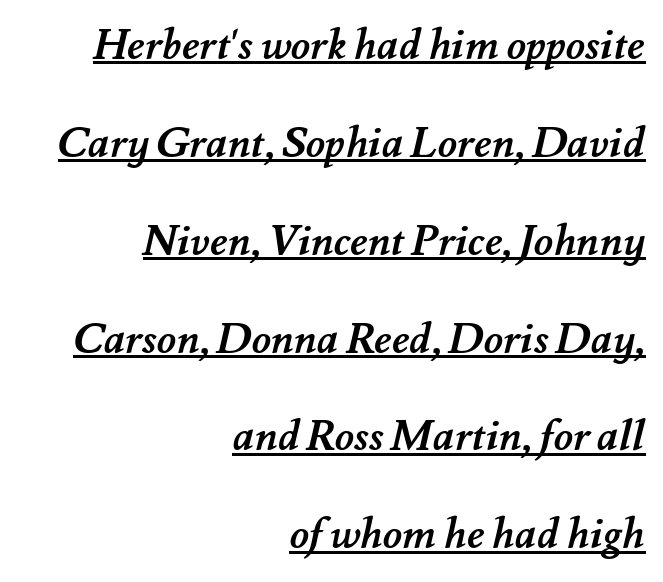
The image shows 42 px semibold type; set right-aligned, loose line spacing (2.33x), normal letter spacing, underlined; medium stroke contrast and a small x-height.
